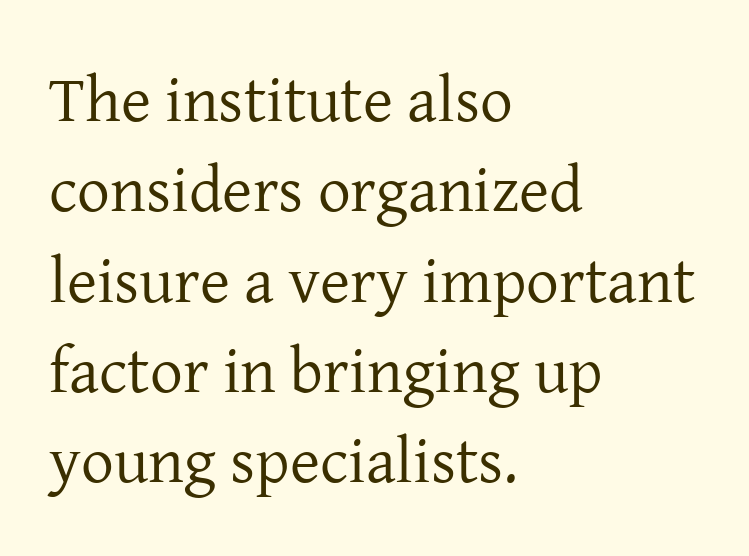
Alignment: flush left. Spacing between characters is what you'd get straight out of the box. Vertical stems look standard width or narrower in stroke. Each letter keeps its own natural width here, so spacing adapts to shape.
